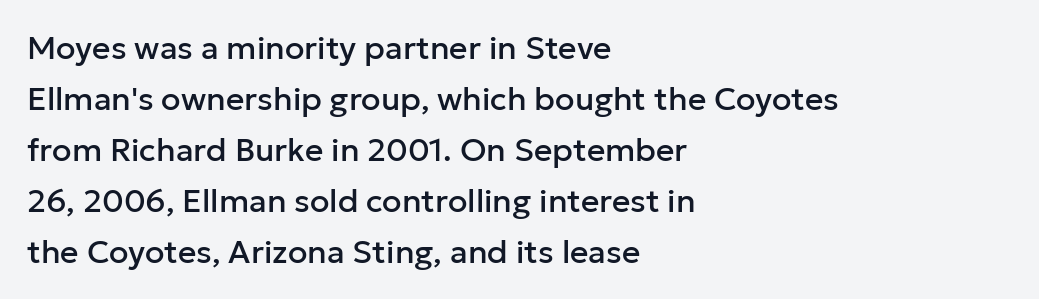
Vertical strokes here are truly vertical. Is this a fixed-width face? No — the glyphs have proportional, varying widths. The string is rendered with underlining switched off. Nothing unusual about the tracking: characters are spaced as the font intends. The setting favours the left margin, as ordinary paragraphs usually do.
